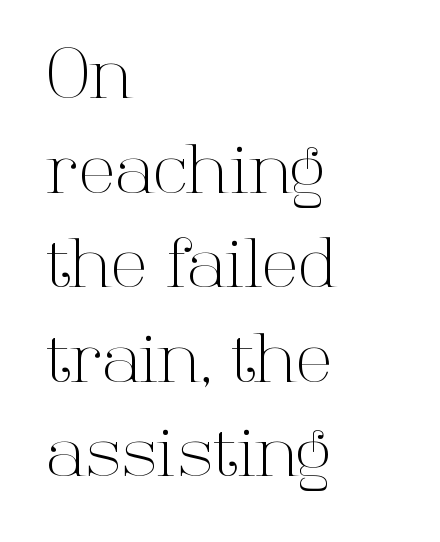
Q: Is the text bold? A: No.
Q: Is the text italic (slanted)? A: No, it is upright.
Q: Is the typeface a serif or a sans-serif typeface? A: Serif.
Q: Is the text underlined? A: No.
Q: How is the paragraph aligned? A: Left-aligned.
Q: Is the spacing between letters normal or unusually wide? A: Normal.
Q: Is the spacing between lines tight, normal or loose? A: Normal.
Q: Width (condensed, normal, or wide)? A: Normal.
Q: Stroke contrast? A: High.
Q: x-height? A: Medium.
Q: Monospaced? A: No.
